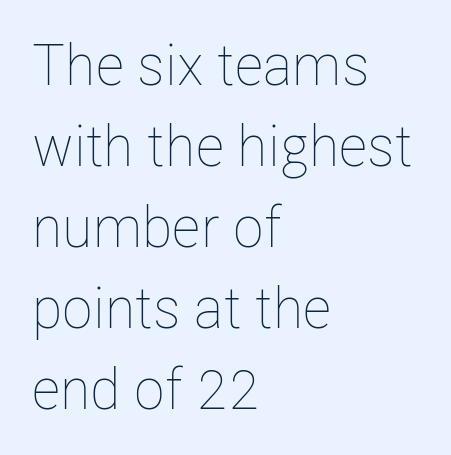
The image shows 57 px thin, condensed type, upright; set left-aligned, normal line spacing (1.42x), normal letter spacing, not underlined; low stroke contrast and a medium x-height.
